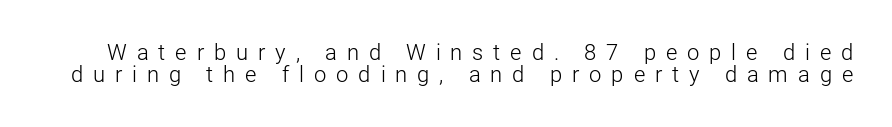
Plain, unruled lines of type. Characters follow at a spacing far wider than the type designer built in. The passage shown stacks its lines with hardly any gap. The typeface has the unassuming heft of standard copy or less. Upright lettering throughout.
